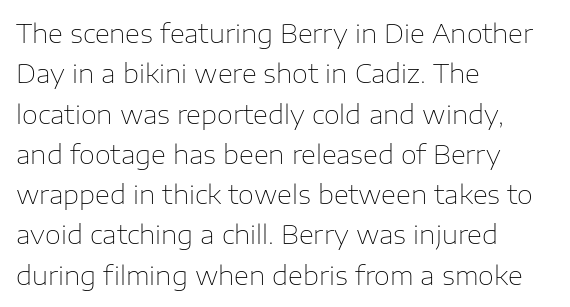
{"italic": "no", "bold": "no", "underline": "no", "align": "left", "line_spacing": "normal", "line_spacing_ratio": 1.55, "letter_spacing": "normal", "letter_spacing_em": 0.0, "glyph_px": 26}
